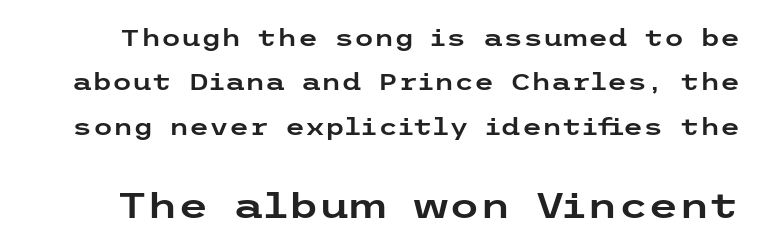
Q: Is the text italic (slanted)? A: No, it is upright.
Q: Is the typeface a serif or a sans-serif typeface? A: Sans-serif.
Q: Is the text underlined? A: No.
Q: Is the spacing between letters normal or unusually wide? A: Normal.
Q: Is the spacing between lines tight, normal or loose? A: Loose.
Q: Which block of text is set in a larger size, the first (top) or the second (bottom)? A: The second (bottom) one.
Q: Width (condensed, normal, or wide)? A: Wide.
Q: Stroke contrast? A: Low.
Q: x-height? A: Medium.
